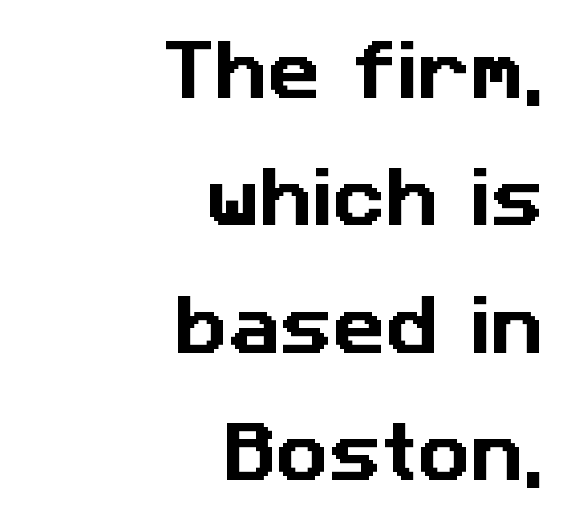
{"serif": "no", "width": "normal", "stroke_contrast": "low", "x_height": "medium", "monospaced": "no", "underline": "no", "align": "right", "line_spacing": "loose", "line_spacing_ratio": 1.96, "letter_spacing": "normal", "letter_spacing_em": 0.0, "glyph_px": 65}
